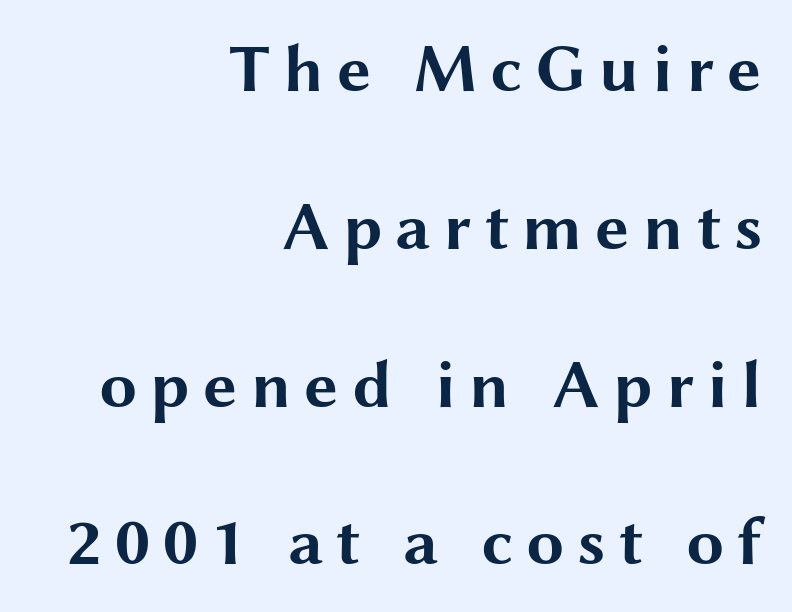
The image shows 68 px bold, wide sans-serif type, upright; set right-aligned, loose line spacing (2.32x), not underlined; medium stroke contrast and a medium x-height.
